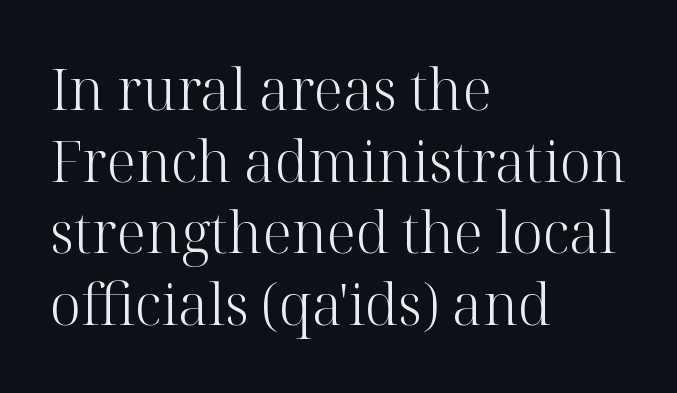
Normally led — the rows are evenly, conventionally spaced. The font sits on the lighter half of the weight spectrum, regular included. This rendering leaves character spacing at its baseline value. A classic flush-left, rag-right setting is used for this passage. Descenders are the only things crossing below the line.
